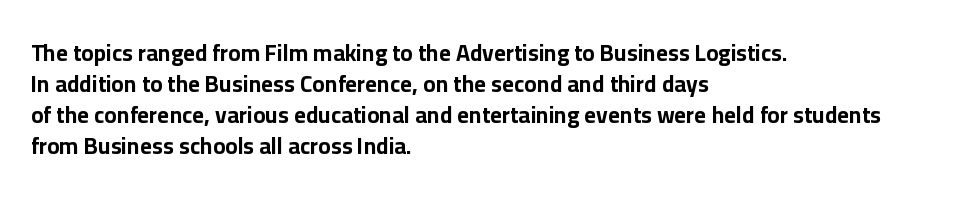
{"italic": "no", "bold": "yes", "underline": "no", "align": "left", "line_spacing": "normal", "line_spacing_ratio": 1.35, "letter_spacing": "normal", "letter_spacing_em": 0.0, "glyph_px": 23}
